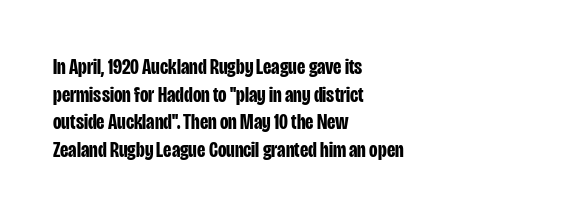
The image shows 22 px bold type, upright; set left-aligned, normal line spacing (1.26x), normal letter spacing, not underlined.
